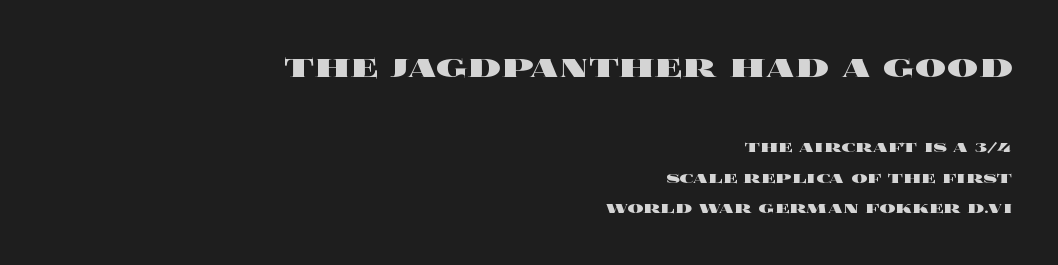
{"italic": "no", "bold": "yes", "weight": "heavy", "width": "wide", "x_height": "large", "monospaced": "no", "underline": "no", "align": "right", "line_spacing": "normal", "line_spacing_ratio": 1.52, "letter_spacing": "normal", "letter_spacing_em": 0.0, "larger_block": "first", "size_ratio": 1.95, "glyph_px": 39}
